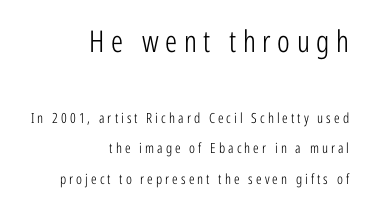
{"serif": "no", "italic": "no", "bold": "no", "weight": "light", "width": "condensed", "stroke_contrast": "low", "x_height": "medium", "monospaced": "no", "underline": "no", "align": "right", "line_spacing": "loose", "line_spacing_ratio": 2.19, "letter_spacing": "wide", "letter_spacing_em": 0.22, "larger_block": "first", "size_ratio": 2.14, "glyph_px": 30}
